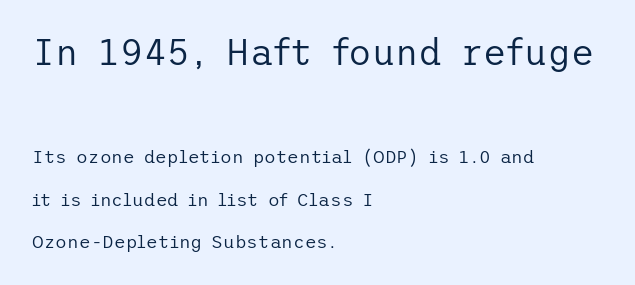
Descenders hang freely into open space. The font sits on the lighter half of the weight spectrum, regular included. The upper block of text is set noticeably larger than the block beneath it. This rendering employs a face without finishing strokes, i.e., a sans-serif. Quick note: interline space is abundant. Posture: straight, roman, zero tilt.
